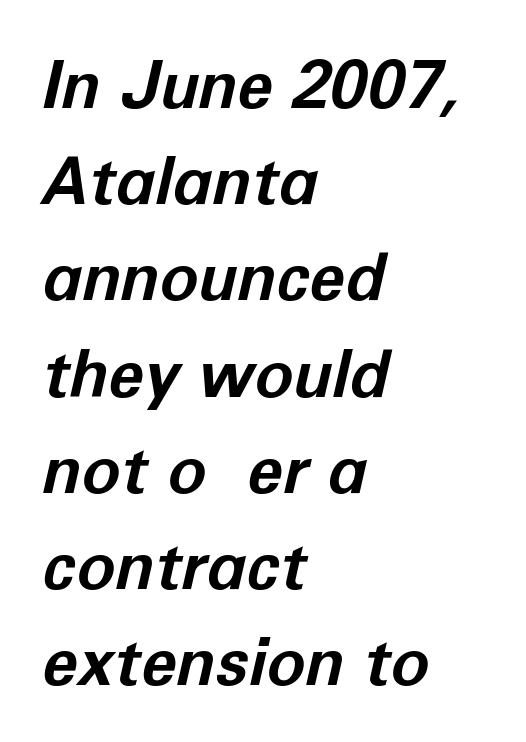
The paragraph shown leans on its left margin. Has an underline been added? It has not. These lines were composed using italics. If you measured baseline to baseline, you'd find a middling distance. The passage shown is typed in a proportional face where columns would drift.
